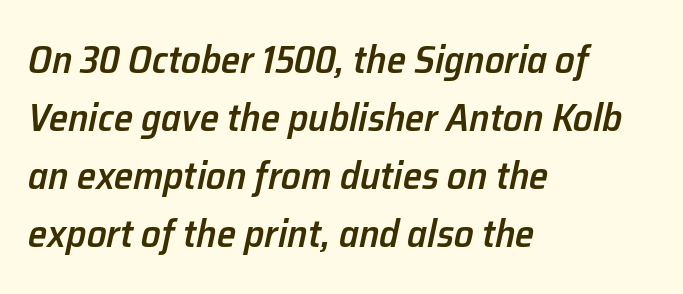
Typographic density is moderately raised because the face is semibold. Plain, unruled lines of type. The ragged edge is on the right, which tells us the setting is flush left. Slant detected: the letters are inclined. Proportional: the letters do not fall into vertical columns. Students, observe: this is what conventionally led text looks like.
